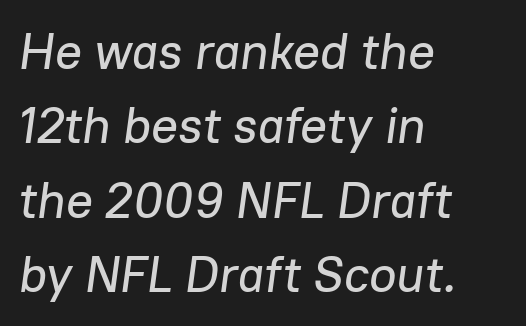
The image shows 50 px text type, italic (leaning right); set left-aligned, normal line spacing (1.49x), normal letter spacing, not underlined; low stroke contrast and a medium x-height.
